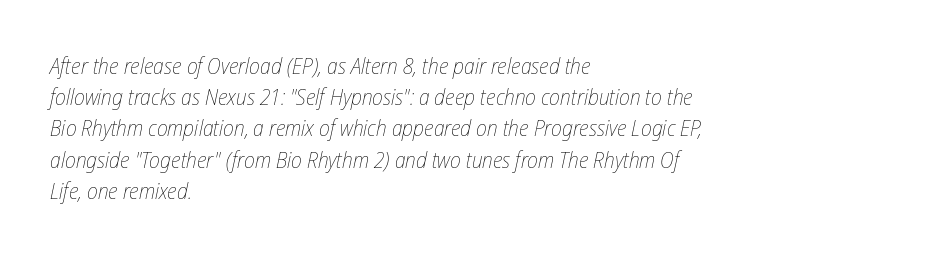
Glyph-to-glyph distance matches everyday printed text. The words here are not underlined. Stems and bowls with no extra thickness — not bold. One glance says typical: line gaps are just what's usual. Every character sits at an angle, as italics do.
